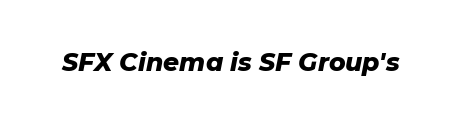
The image shows 25 px bold type, italic (leaning right); set normal letter spacing, not underlined.
